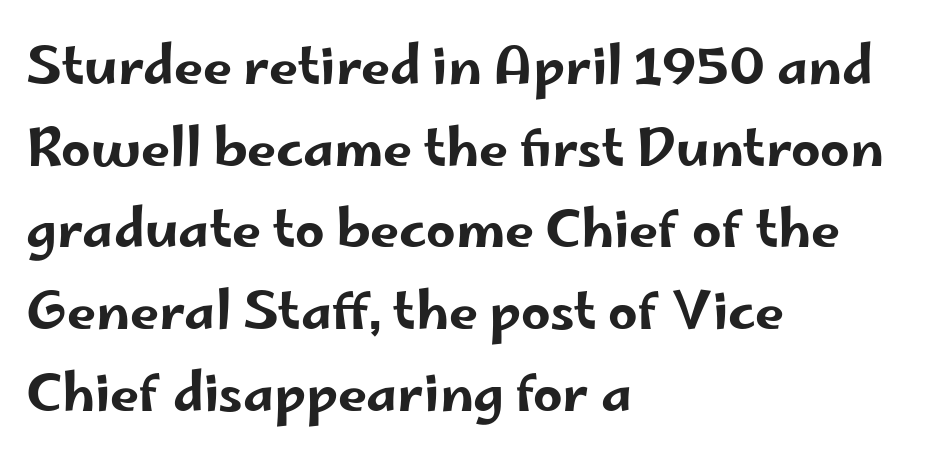
Tall strokes in this sample are plumb rather than angled. The face used here is proportionally spaced, like ordinary book or web type. The passage is arranged the way most books set body copy — flush left. There is no visible air inserted between adjacent glyphs. How would I describe the line gaps? Plain and ordinary.
